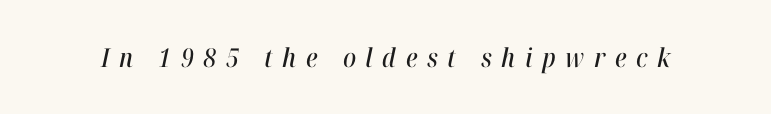
The image shows 26 px text type, italic (leaning right); set unusually wide letter spacing (+0.37 em), not underlined.
